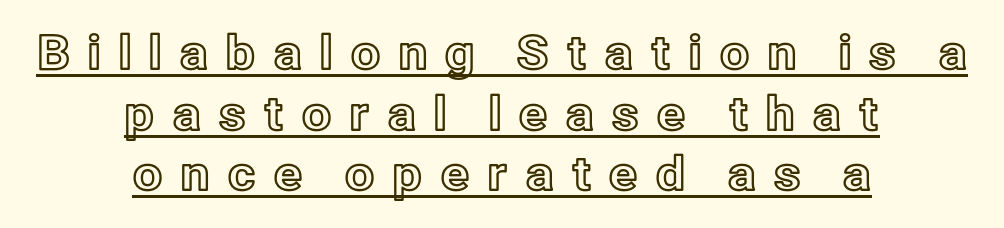
{"italic": "no", "width": "normal", "x_height": "medium", "monospaced": "no", "underline": "yes", "align": "center", "line_spacing": "normal", "line_spacing_ratio": 1.29, "letter_spacing": "wide", "letter_spacing_em": 0.35, "glyph_px": 47}
